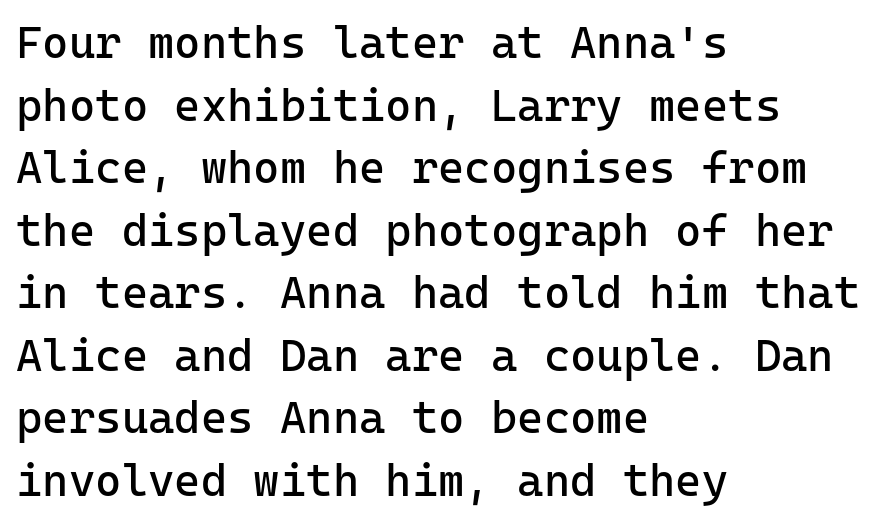
{"serif": "no", "italic": "no", "bold": "no", "weight": "regular", "width": "normal", "stroke_contrast": "low", "x_height": "medium", "monospaced": "yes", "underline": "no", "align": "left", "line_spacing": "normal", "line_spacing_ratio": 1.39, "letter_spacing": "normal", "letter_spacing_em": 0.0, "glyph_px": 45}
